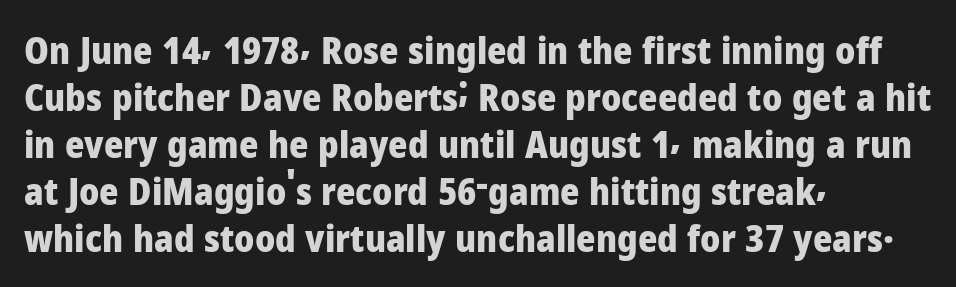
{"serif": "no", "italic": "no", "bold": "yes", "weight": "heavy", "width": "normal", "stroke_contrast": "low", "x_height": "medium", "monospaced": "no", "underline": "no", "align": "left", "line_spacing": "normal", "line_spacing_ratio": 1.27, "letter_spacing": "normal", "letter_spacing_em": 0.0, "glyph_px": 37}
